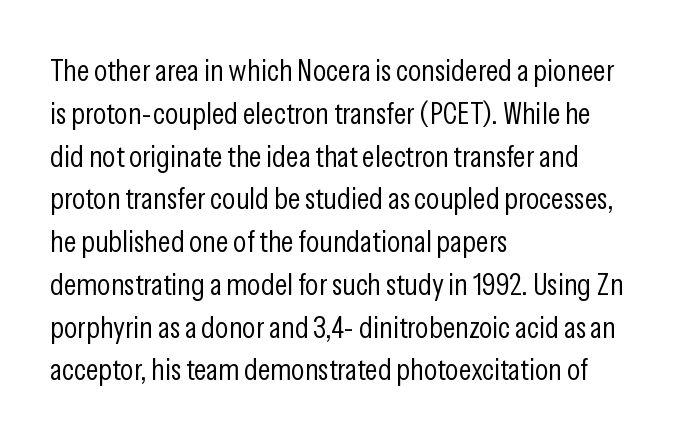
The image shows 31 px light, condensed sans-serif type, upright; set left-aligned, normal line spacing (1.38x), normal letter spacing, not underlined; low stroke contrast and a medium x-height.
